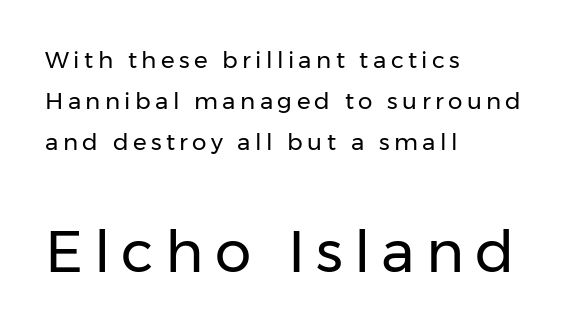
The image shows 58 px regular-weight sans-serif type, upright; set left-aligned, line spacing 1.79x, not underlined; the second (bottom) block is 2.52x larger; low stroke contrast and a medium x-height.
